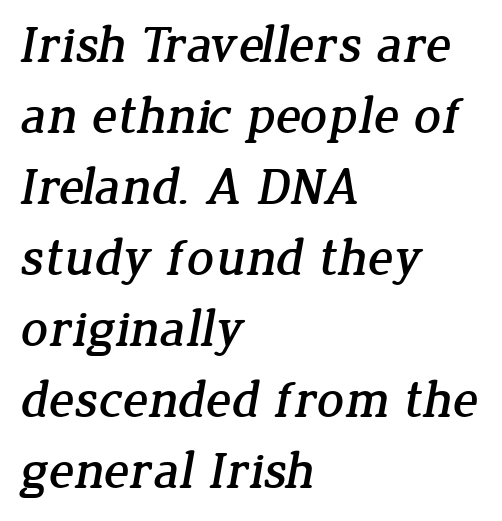
The image shows 53 px serif type; set left-aligned, normal line spacing (1.34x), normal letter spacing, not underlined; low stroke contrast and a medium x-height.
